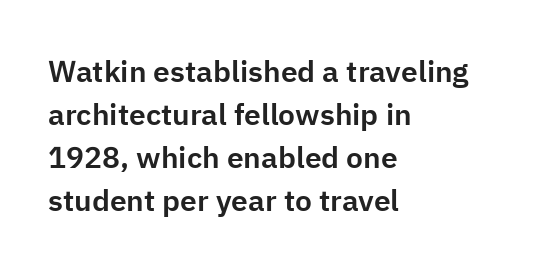
Look at the bottom of the vertical strokes: they stop flat, with no serifs. The leading is moderate, giving the passage an even texture. The baseline area is clear. The rendering uses natural spacing where letterforms have individual widths.
